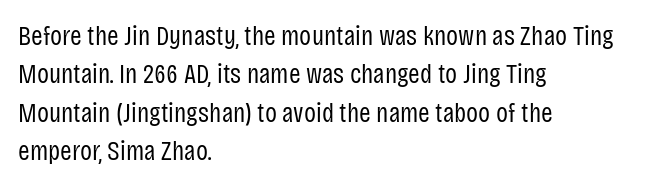
Q: Is the text bold? A: No.
Q: Is the text italic (slanted)? A: No, it is upright.
Q: Is the typeface a serif or a sans-serif typeface? A: Sans-serif.
Q: Is the text underlined? A: No.
Q: How is the paragraph aligned? A: Left-aligned.
Q: Is the spacing between letters normal or unusually wide? A: Normal.
Q: Is the spacing between lines tight, normal or loose? A: Normal.
Q: Width (condensed, normal, or wide)? A: Condensed.
Q: Stroke contrast? A: Low.
Q: x-height? A: Large.
Q: Monospaced? A: No.
